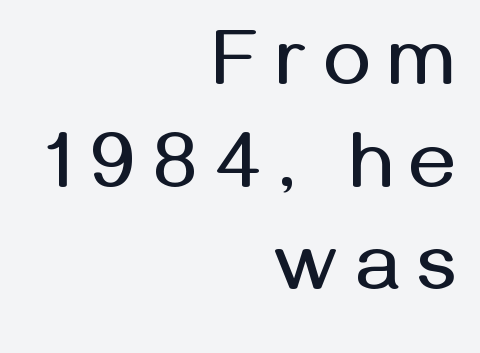
Q: Is the text italic (slanted)? A: No, it is upright.
Q: Is the typeface a serif or a sans-serif typeface? A: Sans-serif.
Q: Is the text underlined? A: No.
Q: How is the paragraph aligned? A: Right-aligned.
Q: Is the spacing between letters normal or unusually wide? A: Unusually wide.
Q: Is the spacing between lines tight, normal or loose? A: Normal.
Q: Width (condensed, normal, or wide)? A: Normal.
Q: Stroke contrast? A: Medium.
Q: x-height? A: Medium.
Q: Monospaced? A: No.
